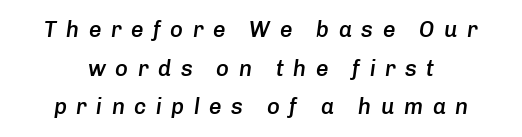
{"italic": "yes", "lean": "right", "slant_degrees": 8, "bold": "semi", "underline": "no", "align": "center", "line_spacing_ratio": 1.76, "letter_spacing": "wide", "letter_spacing_em": 0.43, "glyph_px": 22}
